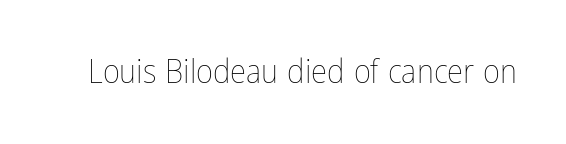
The image shows 33 px thin, condensed type, upright; set normal letter spacing, not underlined; low stroke contrast and a medium x-height.
